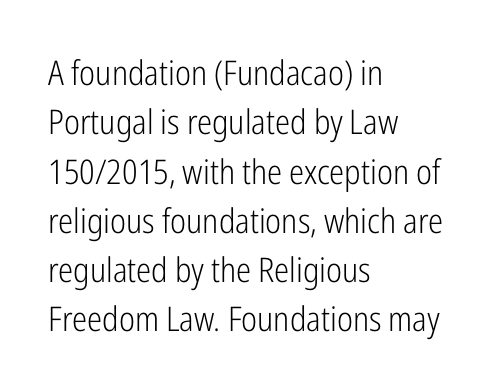
The typesetter chose a ragged-right arrangement here. Line spacing here is normal. The foot of each line stays bare and open. Is the letter spacing exaggerated? No — it looks like the ordinary default. Posture: vertical.
